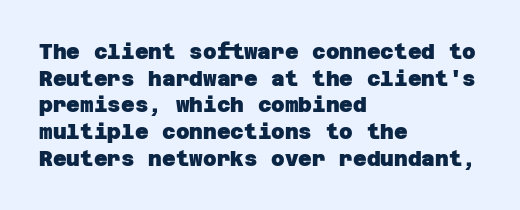
The image shows 21 px bold type; set left-aligned, normal line spacing (1.27x), normal letter spacing, not underlined.
